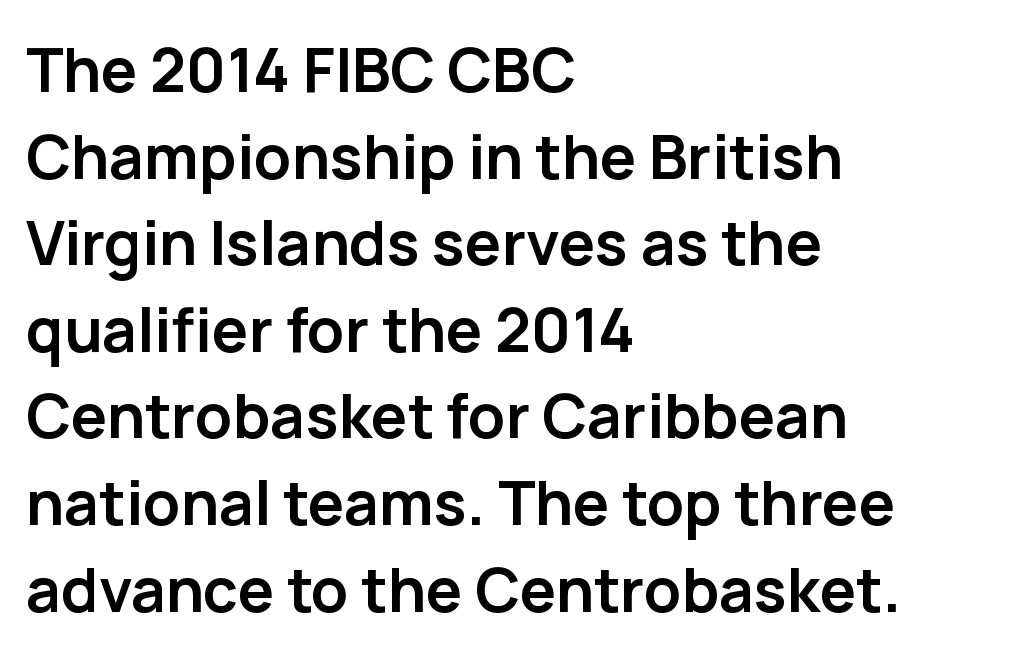
The image shows 61 px semibold sans-serif type, upright; set left-aligned, normal line spacing (1.42x), normal letter spacing, not underlined; low stroke contrast and a medium x-height.
